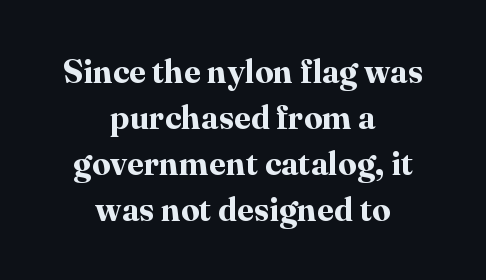
Q: Is the text bold? A: Yes.
Q: Is the text italic (slanted)? A: No, it is upright.
Q: Is the typeface a serif or a sans-serif typeface? A: Serif.
Q: Is the text underlined? A: No.
Q: How is the paragraph aligned? A: Centered.
Q: Is the spacing between letters normal or unusually wide? A: Normal.
Q: Is the spacing between lines tight, normal or loose? A: Normal.
Q: Width (condensed, normal, or wide)? A: Normal.
Q: Stroke contrast? A: High.
Q: x-height? A: Medium.
Q: Monospaced? A: No.
